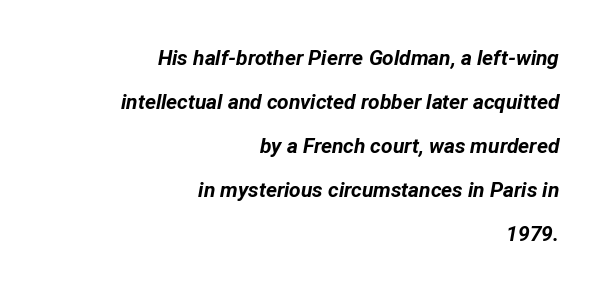
Students, note that the glyphs here touch the page at normal intervals. The ragged edge is on the left, which tells us the setting is flush right. The letters are bold, with thick, heavy strokes. The line-height multiplier appears high, well above default.
